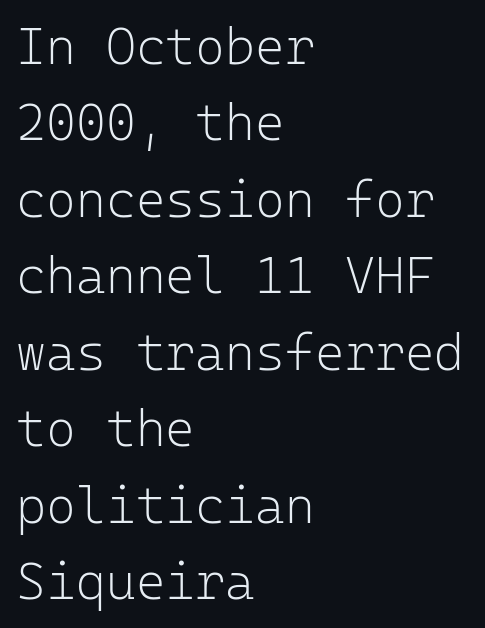
The font's upright variant was chosen for this text. Words appear dense and cohesive because spacing is normal. In terms of letterform style, serifs are entirely absent. If you drew a ruler down the left edge, every line would touch it. A quiet, ordinary-to-light weight characterises the typeface. Looks like terminal output: every glyph gets an equal slot.
